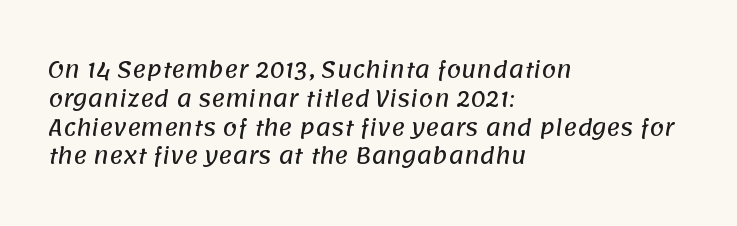
The area under the type is left untouched. In CSS terms this would be text-align: left. The lines sit at an ordinary, default distance from one another. The rendering keeps characters at their native spacing.
